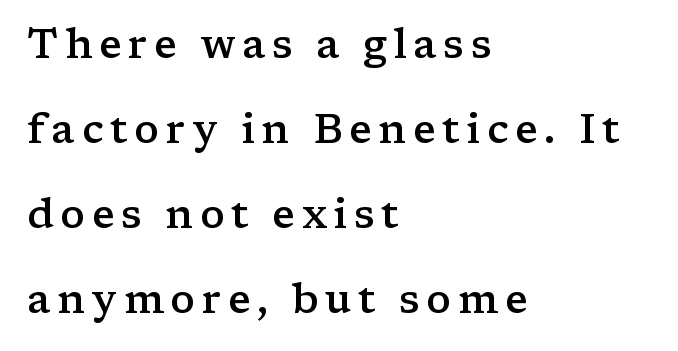
Q: Is the text bold? A: Semi-bold.
Q: Is the text italic (slanted)? A: No, it is upright.
Q: Is the typeface a serif or a sans-serif typeface? A: Serif.
Q: Is the text underlined? A: No.
Q: How is the paragraph aligned? A: Left-aligned.
Q: Is the spacing between lines tight, normal or loose? A: Loose.
Q: Width (condensed, normal, or wide)? A: Wide.
Q: Stroke contrast? A: Low.
Q: x-height? A: Medium.
Q: Monospaced? A: No.
